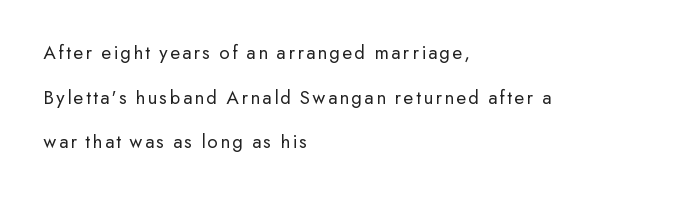
{"italic": "no", "bold": "no", "underline": "no", "align": "left", "line_spacing": "loose", "line_spacing_ratio": 2.23, "glyph_px": 20}
